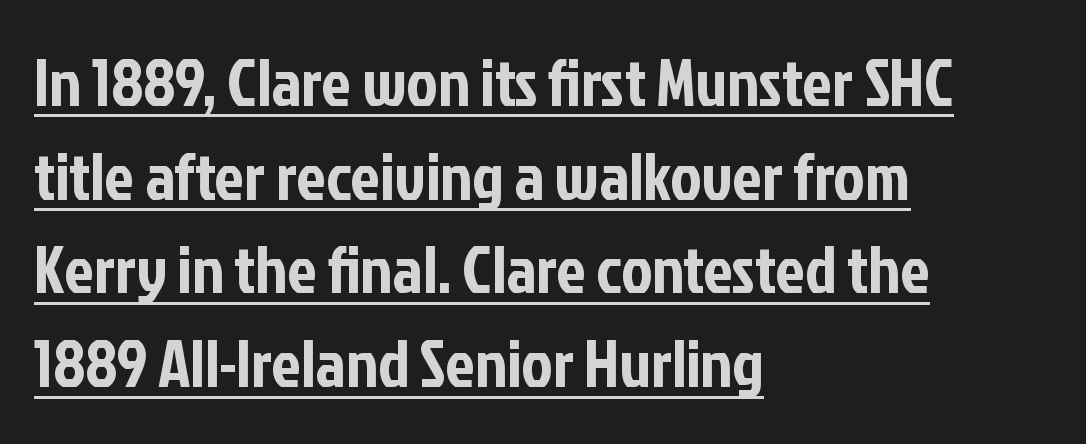
The face used here appears with an underline applied. Leading matches the norm, producing a regular column. Think of a printed novel: that variable character pitch is what you see here. The tracking reads as untouched default to a designer's eye.
